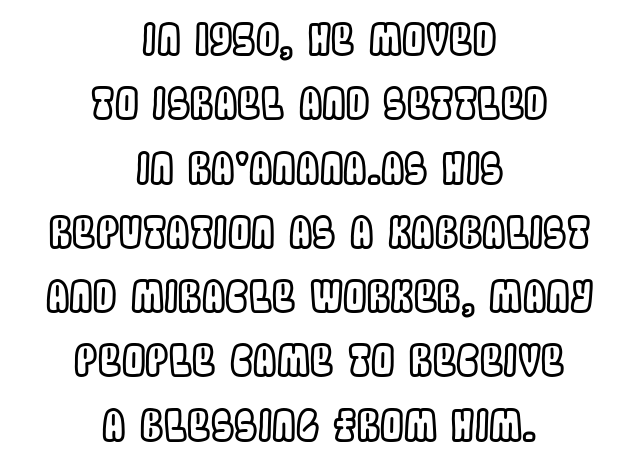
{"italic": "no", "width": "condensed", "x_height": "large", "monospaced": "no", "underline": "no", "align": "center", "line_spacing": "normal", "line_spacing_ratio": 1.53, "letter_spacing": "normal", "letter_spacing_em": 0.0, "glyph_px": 42}
